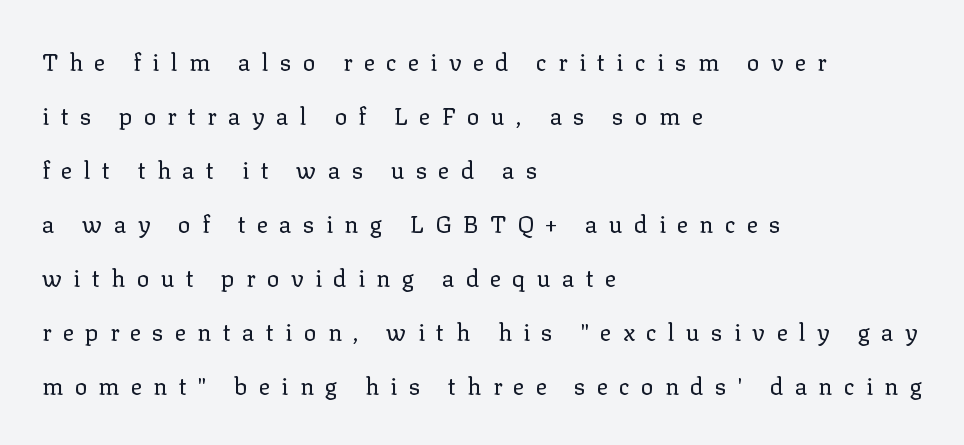
A great deal of white space separates one row of letters from the next. The lettering stays uniformly vertical, giving the passage a roman look. Short note: letters widely spaced. If you drew a ruler down the left edge, every line would touch it. Bare-footed words on every line.
